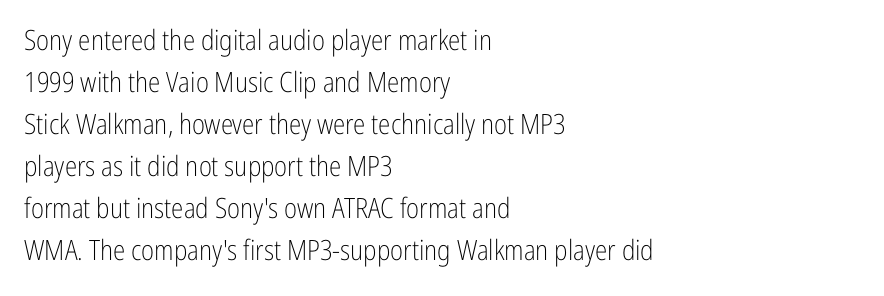
What's the leading like? Ordinary, nothing unusual. Caption: multi-line text, flush left, ragged right. You could not count columns in this text — the font is proportionally spaced. No extra ink here — the face is not bold.
